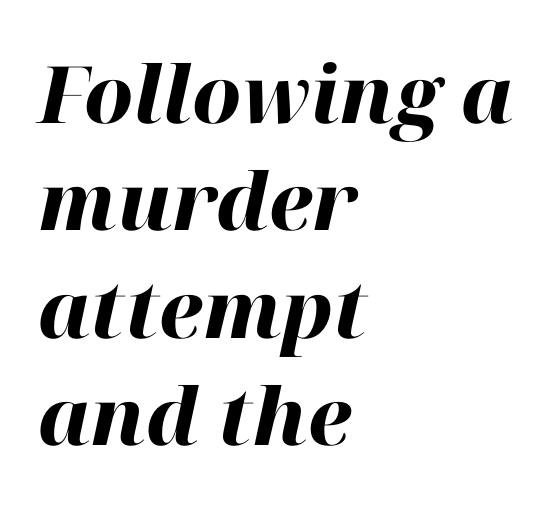
Q: Is the text bold? A: Yes.
Q: Is the text italic (slanted)? A: Yes, it leans right by about 12 degrees.
Q: Is the text underlined? A: No.
Q: How is the paragraph aligned? A: Left-aligned.
Q: Is the spacing between letters normal or unusually wide? A: Normal.
Q: Is the spacing between lines tight, normal or loose? A: Normal.
Q: Width (condensed, normal, or wide)? A: Normal.
Q: Stroke contrast? A: High.
Q: x-height? A: Medium.
Q: Monospaced? A: No.
